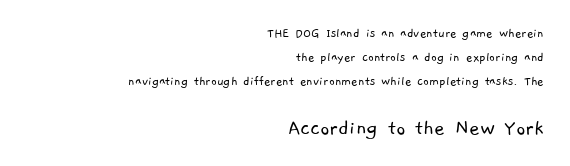
Default kerning and tracking; the words read as compact shapes. Summary of weight: not heavy and not bold. The designer gave the closing block more size than the opening block. The rows are spaced the way most documents space them. The baseline area is clear. Right-aligned paragraph, ragged on the left.
